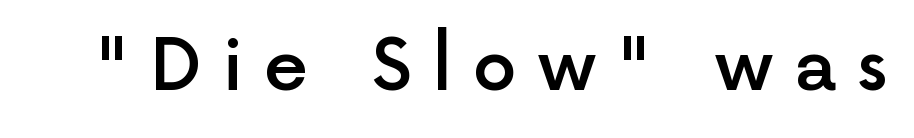
This sample uses expanded letter spacing, leaving extra air between glyphs. Words float on clear page, feet unadorned. When letters stand straight like this, we call the style roman or upright. The font is running at a semibold setting, under full bold. You could not count columns in this text — the font is proportionally spaced.
